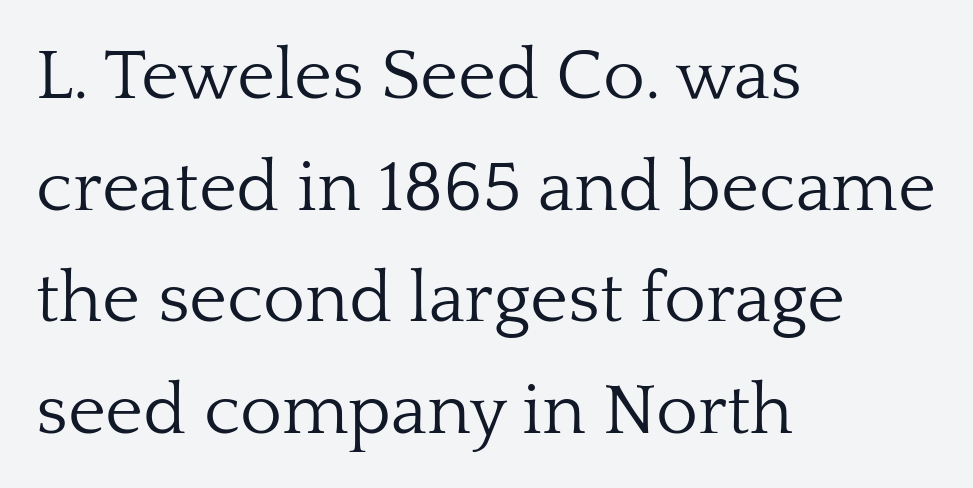
Q: Is the text bold? A: No.
Q: Is the text italic (slanted)? A: No, it is upright.
Q: Is the typeface a serif or a sans-serif typeface? A: Serif.
Q: Is the text underlined? A: No.
Q: How is the paragraph aligned? A: Left-aligned.
Q: Is the spacing between letters normal or unusually wide? A: Normal.
Q: Is the spacing between lines tight, normal or loose? A: Normal.
Q: Width (condensed, normal, or wide)? A: Normal.
Q: Stroke contrast? A: Low.
Q: x-height? A: Medium.
Q: Monospaced? A: No.
